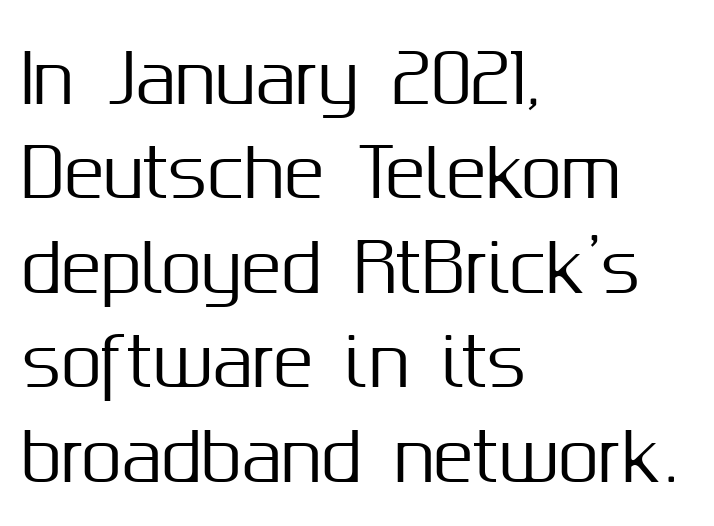
The rendering keeps characters at their native spacing. The typesetter chose a ragged-right arrangement here. When letters stand straight like this, we call the style roman or upright. These lines are composed in type without serifs. Glance below the letters and you will spot only blank space. Is this a fixed-width face? No — the glyphs have proportional, varying widths.
